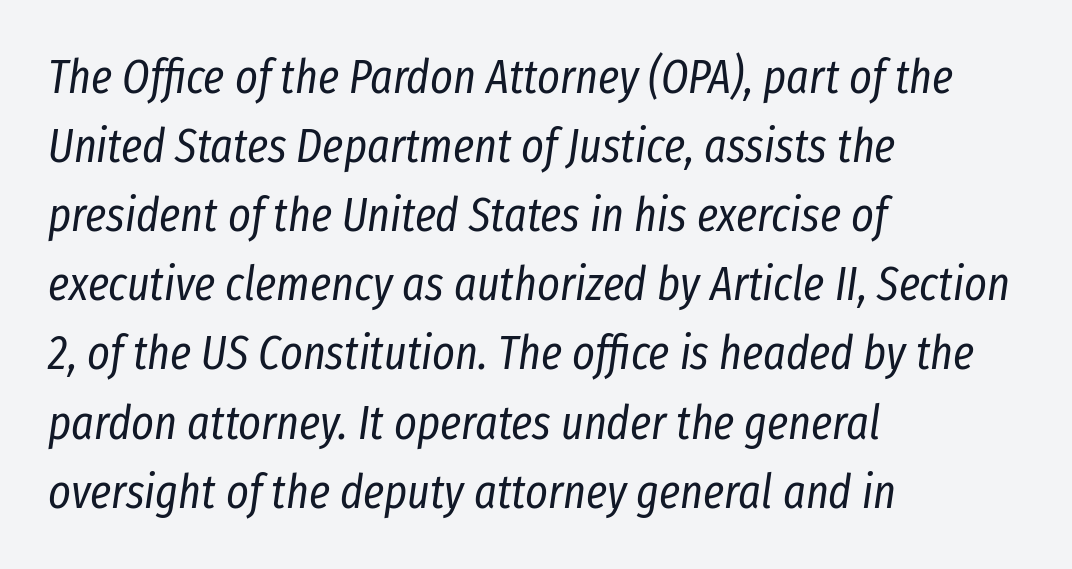
The image shows 48 px regular-weight, condensed type, italic (leaning right); set left-aligned, normal line spacing (1.44x), normal letter spacing, not underlined; low stroke contrast and a medium x-height.
